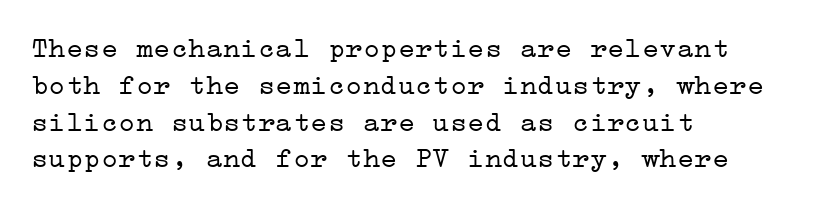
I'd call this a serif setting — the letters wear small feet. Quick note: interline space is typical. Nothing heavy about these letters — not bold at all. Lines of text with bare space underneath. The lines are quadded left.
